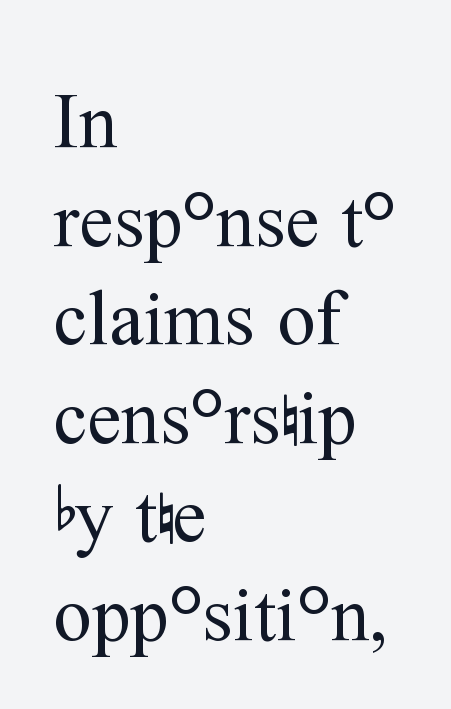
The image shows 77 px regular-weight serif type, upright; set left-aligned, normal line spacing (1.28x), normal letter spacing, not underlined; medium stroke contrast and a medium x-height.
